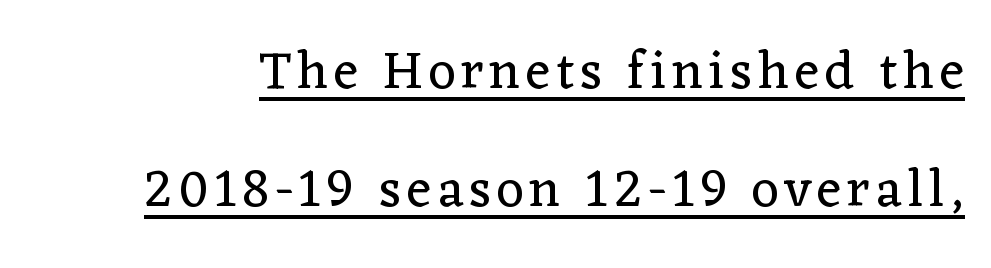
Yep, those are serifs on the letters. The rendered words wear a rule along their underside. Is there any slant? The stems are plumb. These glyphs show unthickened strokes, regular width or finer. Do the characters align in a grid? No, the font is proportional.
